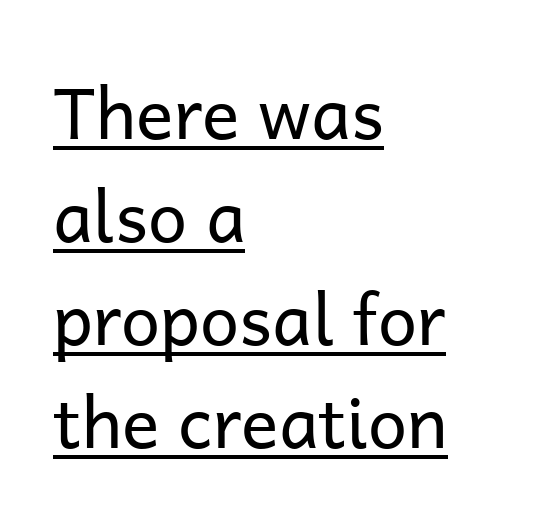
{"serif": "no", "italic": "no", "bold": "no", "weight": "regular", "width": "normal", "stroke_contrast": "low", "x_height": "medium", "monospaced": "no", "underline": "yes", "align": "left", "line_spacing": "normal", "line_spacing_ratio": 1.47, "letter_spacing": "normal", "letter_spacing_em": 0.0, "glyph_px": 70}
